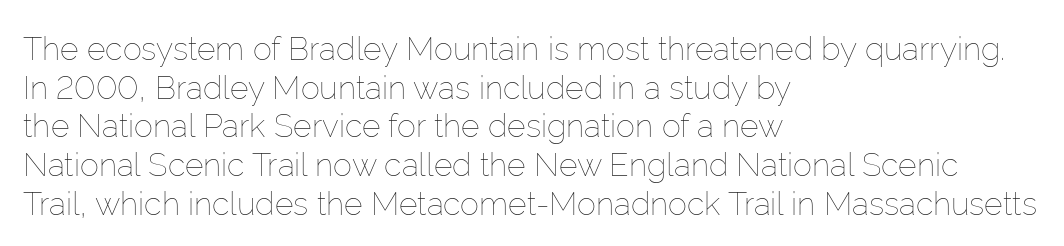
The image shows 32 px thin type, upright; set left-aligned, line spacing 1.21x, normal letter spacing, not underlined; low stroke contrast and a medium x-height.
